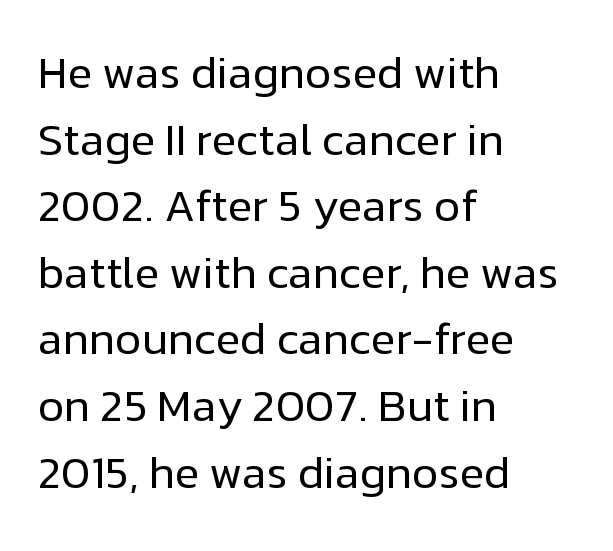
These lines are rendered in a variable-pitch font. No feet cap the strokes, marking this as sans-serif type. Is the type heavy? It reads as light-to-regular instead. Posture: upright roman.
